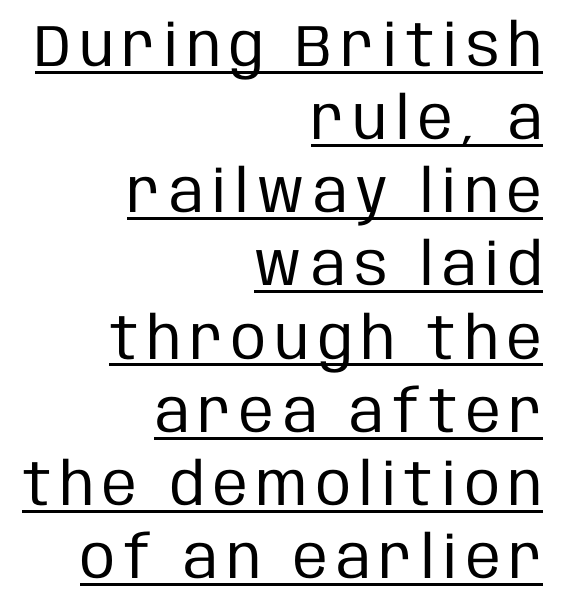
Q: Is the text bold? A: No.
Q: Is the text italic (slanted)? A: No, it is upright.
Q: Is the typeface a serif or a sans-serif typeface? A: Sans-serif.
Q: Is the text underlined? A: Yes.
Q: How is the paragraph aligned? A: Right-aligned.
Q: Width (condensed, normal, or wide)? A: Condensed.
Q: Stroke contrast? A: Low.
Q: x-height? A: Large.
Q: Monospaced? A: No.
